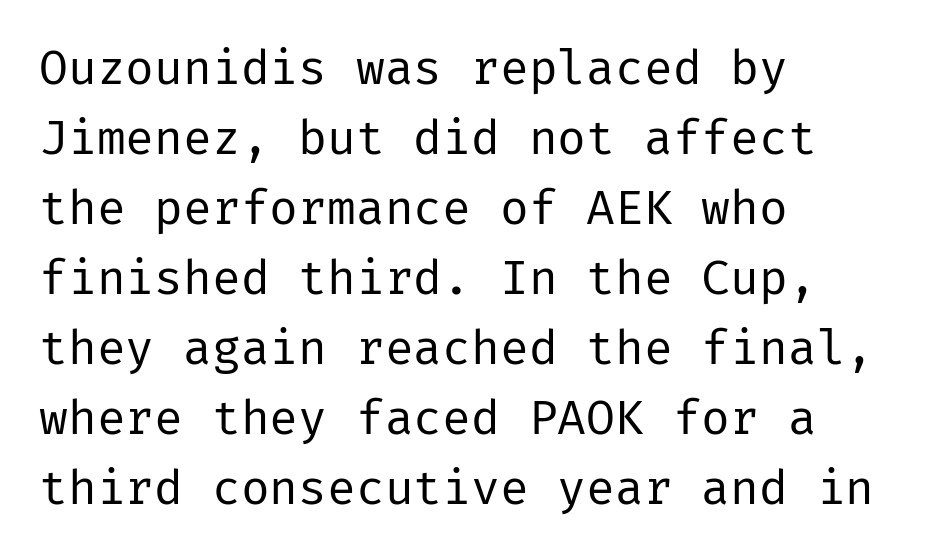
{"serif": "no", "italic": "no", "bold": "no", "weight": "regular", "width": "normal", "stroke_contrast": "low", "x_height": "medium", "underline": "no", "align": "left", "line_spacing": "normal", "line_spacing_ratio": 1.46, "letter_spacing": "normal", "letter_spacing_em": 0.0, "glyph_px": 48}
